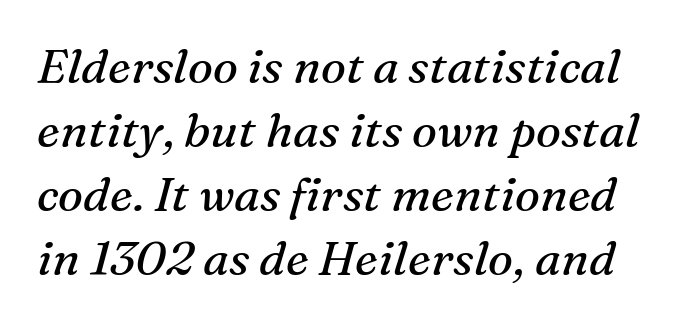
{"serif": "yes", "italic": "yes", "lean": "right", "slant_degrees": 16, "bold": "no", "weight": "regular", "width": "normal", "stroke_contrast": "medium", "x_height": "medium", "monospaced": "no", "underline": "no", "line_spacing": "normal", "line_spacing_ratio": 1.36, "letter_spacing": "normal", "letter_spacing_em": 0.0, "glyph_px": 47}
